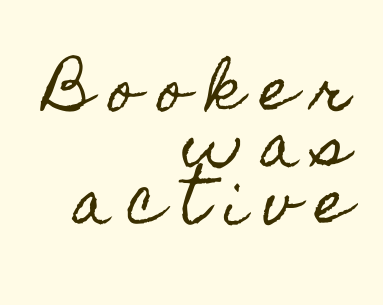
{"width": "condensed", "x_height": "small", "monospaced": "no", "underline": "no", "align": "right", "line_spacing": "tight", "line_spacing_ratio": 0.97, "letter_spacing": "wide", "letter_spacing_em": 0.3, "glyph_px": 58}
